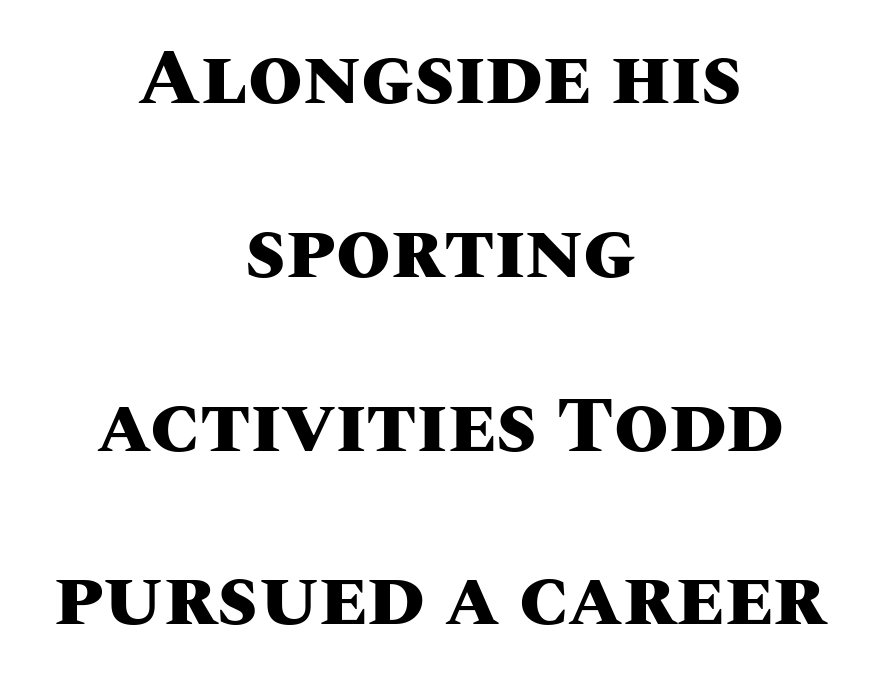
The image shows 79 px heavy type, upright; set centered, loose line spacing (2.2x), normal letter spacing, not underlined; medium stroke contrast and a large x-height.
